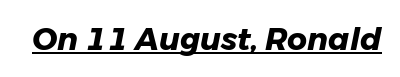
Q: Is the text bold? A: Yes.
Q: Is the text italic (slanted)? A: Yes, it leans right by about 11 degrees.
Q: Is the text underlined? A: Yes.
Q: Is the spacing between letters normal or unusually wide? A: Normal.
Q: Width (condensed, normal, or wide)? A: Normal.
Q: Stroke contrast? A: Low.
Q: x-height? A: Medium.
Q: Monospaced? A: No.
